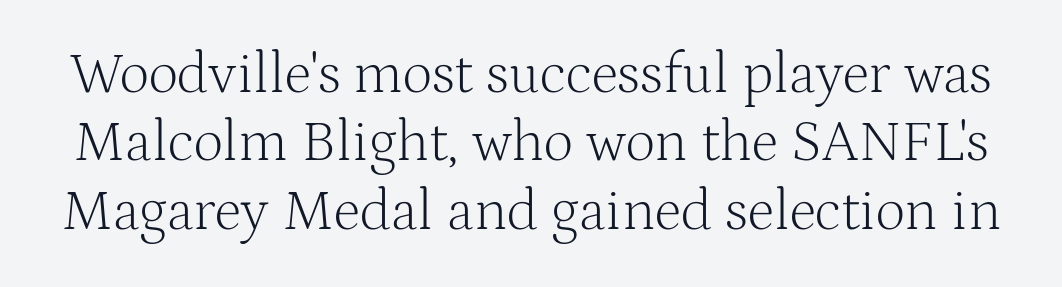
Q: Is the text bold? A: No.
Q: Is the text italic (slanted)? A: No, it is upright.
Q: Is the typeface a serif or a sans-serif typeface? A: Serif.
Q: Is the text underlined? A: No.
Q: Is the spacing between letters normal or unusually wide? A: Normal.
Q: Width (condensed, normal, or wide)? A: Normal.
Q: Stroke contrast? A: Medium.
Q: x-height? A: Medium.
Q: Monospaced? A: No.
